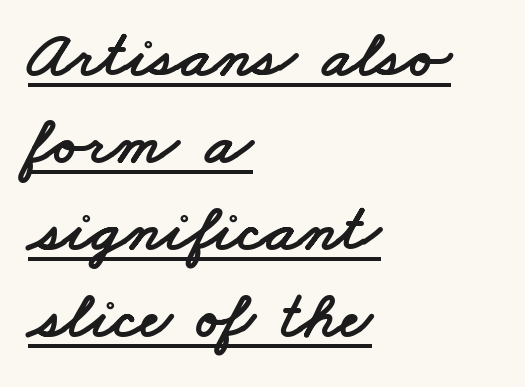
Q: Is the typeface a serif or a sans-serif typeface? A: Sans-serif.
Q: Is the text underlined? A: Yes.
Q: How is the paragraph aligned? A: Left-aligned.
Q: Is the spacing between letters normal or unusually wide? A: Normal.
Q: Is the spacing between lines tight, normal or loose? A: Normal.
Q: Width (condensed, normal, or wide)? A: Wide.
Q: Stroke contrast? A: Low.
Q: x-height? A: Small.
Q: Monospaced? A: No.
